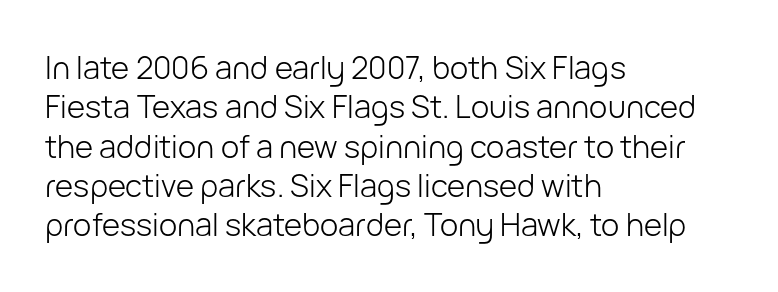
The image shows 31 px light sans-serif type, upright; set left-aligned, normal line spacing (1.27x), normal letter spacing, not underlined; low stroke contrast and a medium x-height.
